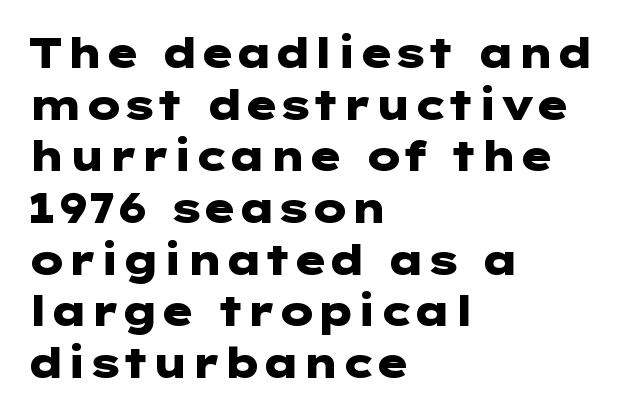
{"serif": "no", "italic": "no", "bold": "yes", "weight": "heavy", "width": "wide", "stroke_contrast": "low", "x_height": "medium", "underline": "no", "align": "left", "line_spacing": "normal", "line_spacing_ratio": 1.26, "letter_spacing": "normal", "letter_spacing_em": 0.0, "glyph_px": 41}
